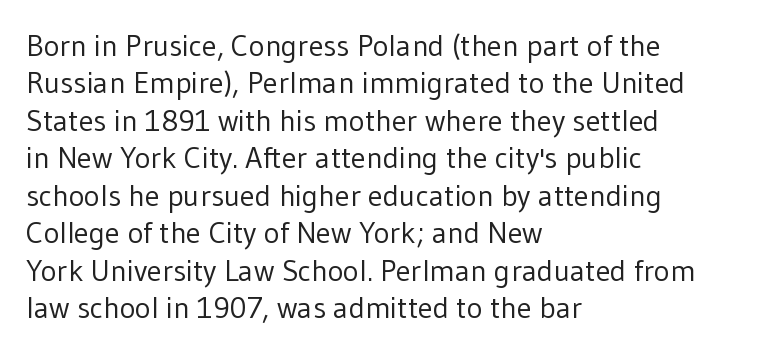
The image shows 30 px regular-weight sans-serif type, upright; set left-aligned, normal line spacing (1.25x), normal letter spacing, not underlined; low stroke contrast and a medium x-height.
